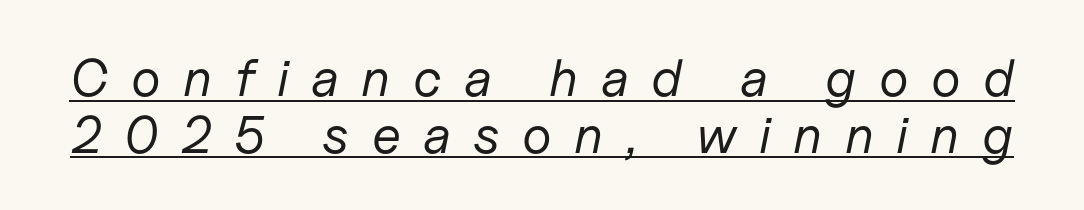
{"italic": "yes", "lean": "right", "slant_degrees": 11, "bold": "no", "weight": "regular", "width": "normal", "stroke_contrast": "low", "x_height": "medium", "monospaced": "no", "underline": "yes", "line_spacing": "tight", "line_spacing_ratio": 1.07, "letter_spacing": "wide", "letter_spacing_em": 0.42, "glyph_px": 53}
